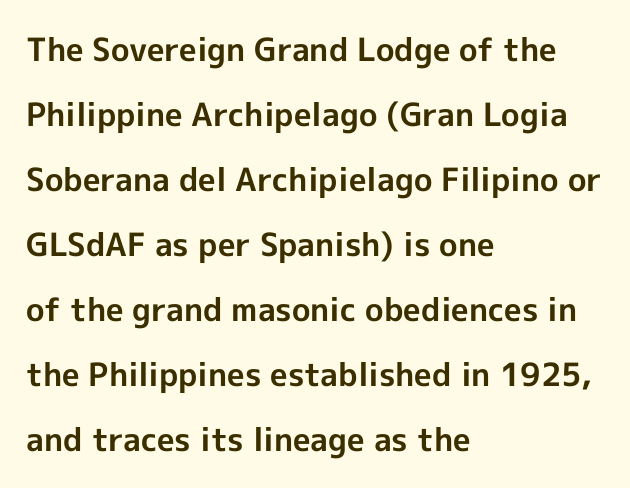
Q: Is the text bold? A: Yes.
Q: Is the text italic (slanted)? A: No, it is upright.
Q: Is the typeface a serif or a sans-serif typeface? A: Sans-serif.
Q: Is the text underlined? A: No.
Q: How is the paragraph aligned? A: Left-aligned.
Q: Is the spacing between letters normal or unusually wide? A: Normal.
Q: Is the spacing between lines tight, normal or loose? A: Loose.
Q: Width (condensed, normal, or wide)? A: Normal.
Q: x-height? A: Medium.
Q: Monospaced? A: No.
